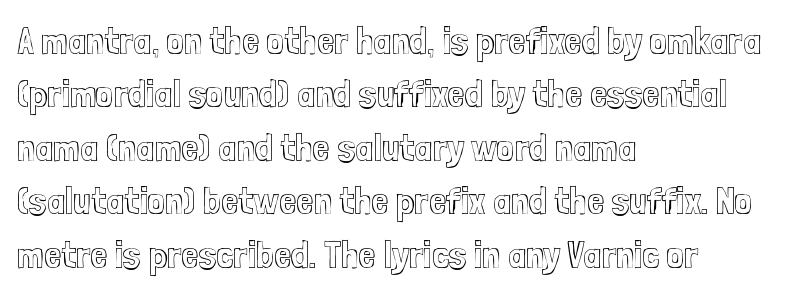
The image shows 39 px condensed type, upright; set left-aligned, normal line spacing (1.37x), normal letter spacing, not underlined; a medium x-height.
